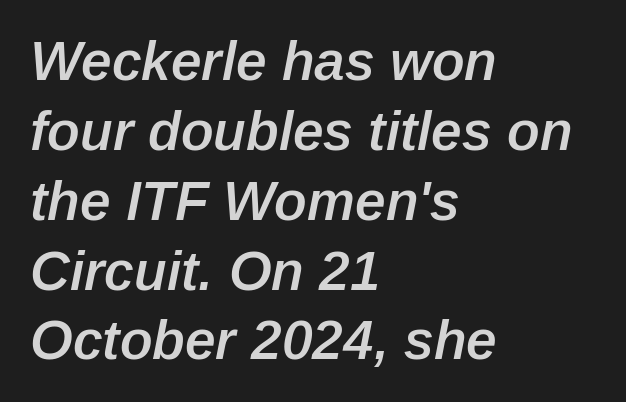
Compared with ordinary roman type, these characters are visibly tilted. Typesetter's note: demi weight, one step under bold. Check the space under the baseline: it is left empty. Proportional: the letters do not fall into vertical columns. Vertical spacing — default.
